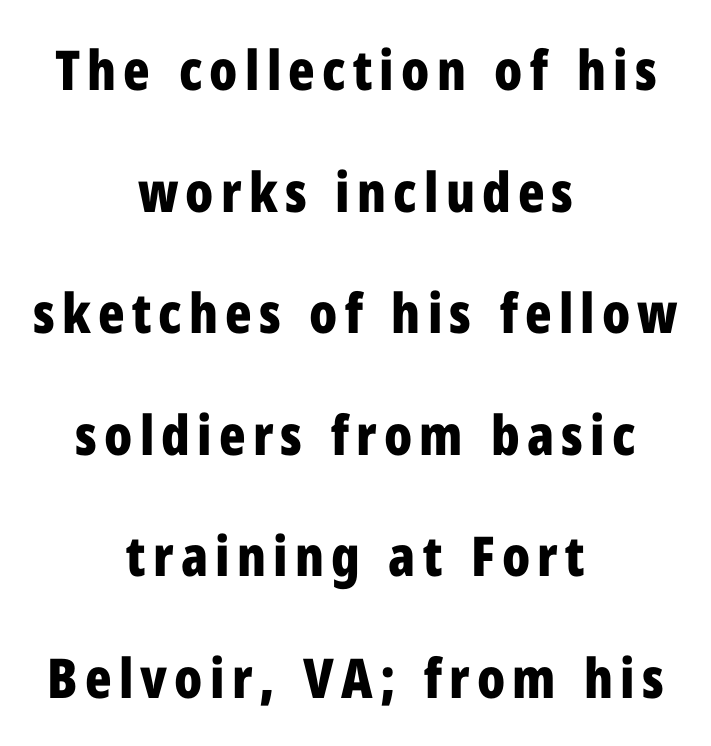
Character widths vary here, with narrow letters taking less room than wide ones. Vertical strokes here are truly vertical. Strong, thick strokes mark this as bold type. Vertical spacing — loose.
